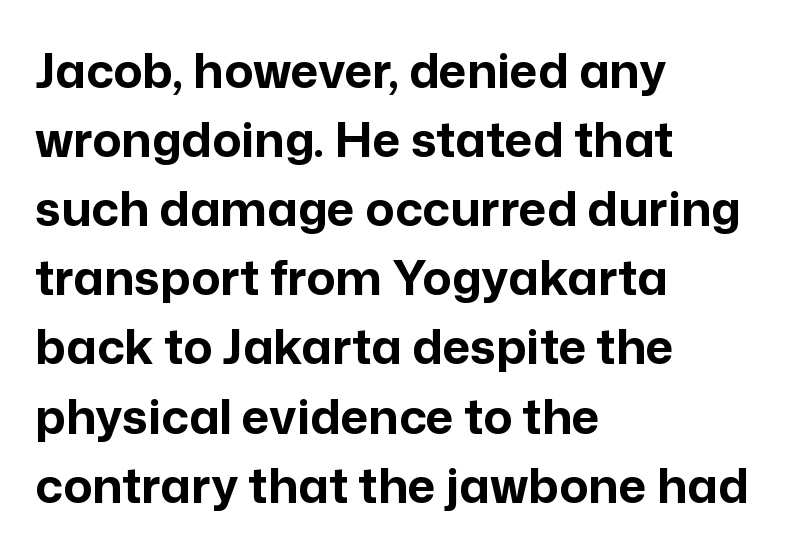
These lines were composed using upright roman letters. The rendering uses a moderate line-height, typical for paragraphs. The paragraph has a hard left edge and a soft right edge. Is the letter spacing exaggerated? No — it looks like the ordinary default. The sample has been set heavy, in full bold. Plain, unruled lines of type.
